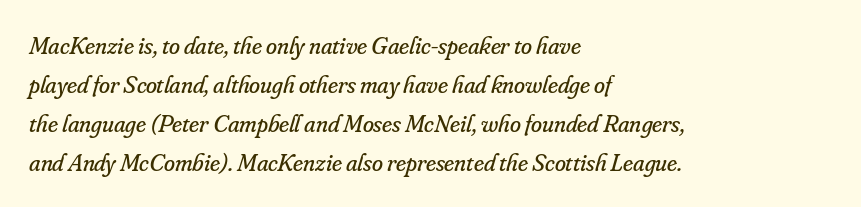
The image shows 25 px text type, italic (leaning right); set left-aligned, normal line spacing (1.56x), normal letter spacing, not underlined.
